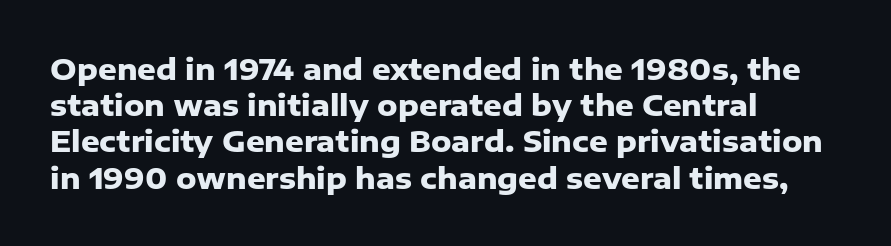
Anything drawn beneath the words? Only blank space. Upright lettering throughout. Line beginnings align vertically; line endings do not. These lines carry a lot of weight — the face is fully bold.
